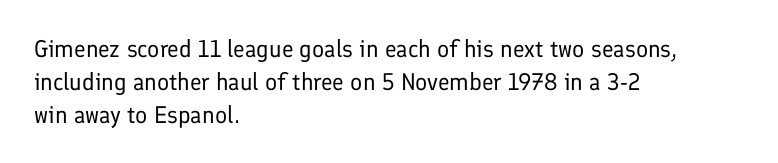
The image shows 24 px text type, upright; set left-aligned, normal line spacing (1.37x), normal letter spacing, not underlined.
